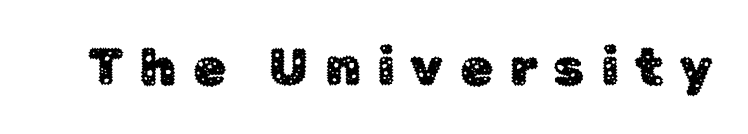
The image shows 53 px sans-serif type, upright; set unusually wide letter spacing (+0.31 em), not underlined; low stroke contrast and a medium x-height.
